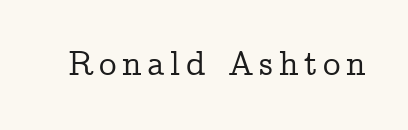
The image shows 35 px serif type, upright; set not underlined; low stroke contrast and a medium x-height.
